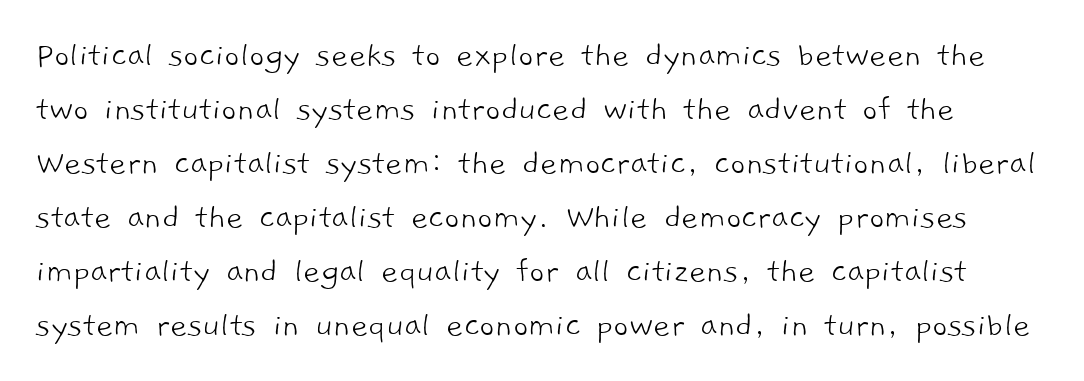
The rendering uses a moderate line-height, typical for paragraphs. Decoration check: the copy has no underline. This sample has the flowing, uneven cadence of proportional lettering. To sum up the face: it is a sans, with no serifs.
